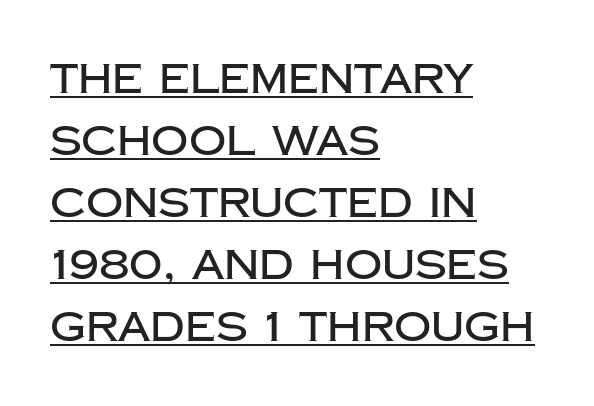
Examine the stroke ends and you'll find no serifs. Is there any slant? The stems are plumb. Summary of vertical rhythm: regular, with standard interline spacing. The glyphs are accompanied by a horizontal stroke just below them. Line beginnings align vertically; line endings do not. The rendering uses natural spacing where letterforms have individual widths.
